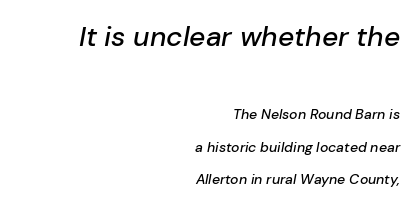
Q: Is the text italic (slanted)? A: Yes, it leans right by about 10 degrees.
Q: Is the text underlined? A: No.
Q: How is the paragraph aligned? A: Right-aligned.
Q: Is the spacing between letters normal or unusually wide? A: Normal.
Q: Is the spacing between lines tight, normal or loose? A: Loose.
Q: Which block of text is set in a larger size, the first (top) or the second (bottom)? A: The first (top) one.
Q: Width (condensed, normal, or wide)? A: Normal.
Q: Stroke contrast? A: Low.
Q: x-height? A: Medium.
Q: Monospaced? A: No.
